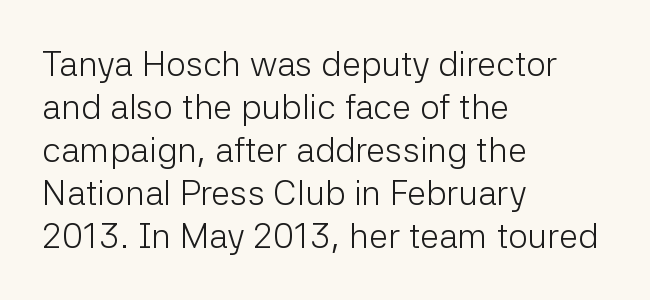
Honestly, the letter spacing is just normal — you wouldn't notice it. Rule under the text: the space is simply empty. Horizontally, the lines are justified to the leading edge only. In terms of letterform style, serifs are entirely absent. Character widths vary here, with narrow letters taking less room than wide ones. If you drew a line through each stem, it would be perfectly vertical.
